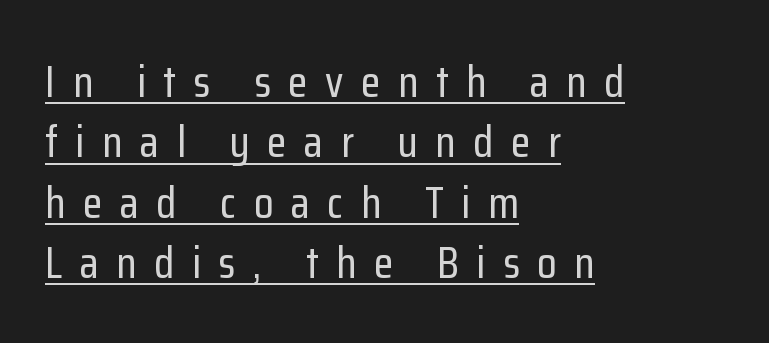
The image shows 45 px condensed sans-serif type, upright; set left-aligned, normal line spacing (1.34x), unusually wide letter spacing (+0.39 em), underlined; low stroke contrast and a medium x-height.
